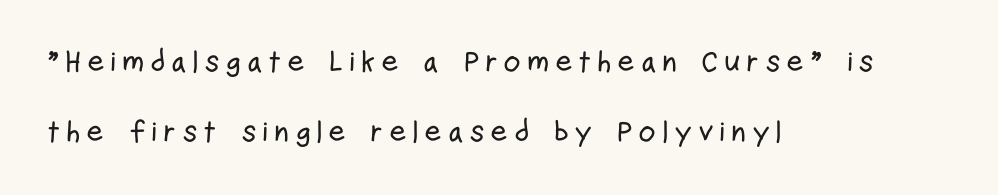
Q: Is the text italic (slanted)? A: No, it is upright.
Q: Is the typeface a serif or a sans-serif typeface? A: Sans-serif.
Q: Is the text underlined? A: No.
Q: How is the paragraph aligned? A: Left-aligned.
Q: Is the spacing between lines tight, normal or loose? A: Loose.
Q: Width (condensed, normal, or wide)? A: Condensed.
Q: Stroke contrast? A: Low.
Q: x-height? A: Medium.
Q: Monospaced? A: No.
